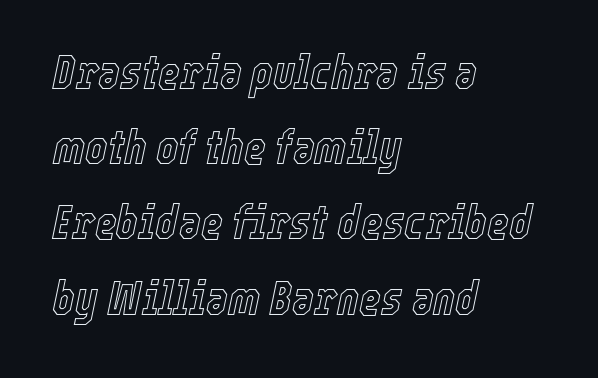
{"italic": "yes", "lean": "right", "slant_degrees": 12, "width": "condensed", "x_height": "medium", "monospaced": "no", "underline": "no", "align": "left", "line_spacing": "normal", "line_spacing_ratio": 1.6, "letter_spacing": "normal", "letter_spacing_em": 0.0, "glyph_px": 47}
